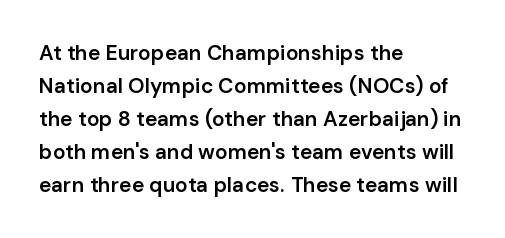
Q: Is the text bold? A: Semi-bold.
Q: Is the text italic (slanted)? A: No, it is upright.
Q: Is the text underlined? A: No.
Q: How is the paragraph aligned? A: Left-aligned.
Q: Is the spacing between letters normal or unusually wide? A: Normal.
Q: Is the spacing between lines tight, normal or loose? A: Normal.
